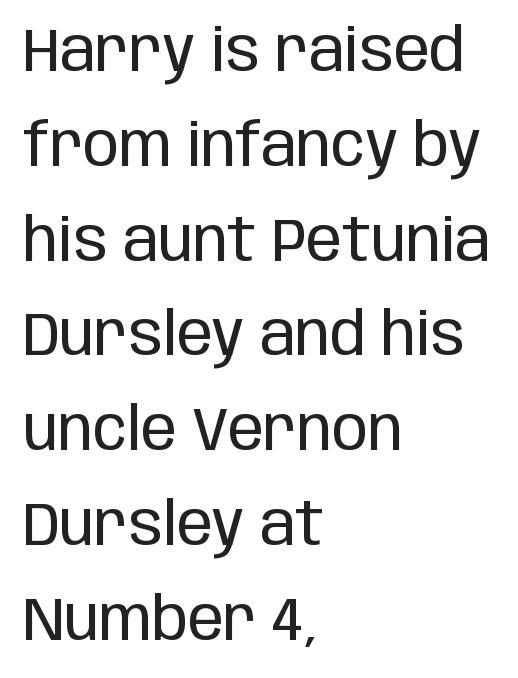
Q: Is the text bold? A: No.
Q: Is the text italic (slanted)? A: No, it is upright.
Q: Is the typeface a serif or a sans-serif typeface? A: Sans-serif.
Q: Is the text underlined? A: No.
Q: How is the paragraph aligned? A: Left-aligned.
Q: Is the spacing between letters normal or unusually wide? A: Normal.
Q: Is the spacing between lines tight, normal or loose? A: Normal.
Q: Width (condensed, normal, or wide)? A: Condensed.
Q: Stroke contrast? A: Low.
Q: x-height? A: Large.
Q: Monospaced? A: No.
